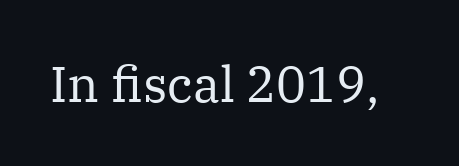
Glyph-to-glyph distance matches everyday printed text. The specimen reads as upright at a glance. The weight tops out at a normal text grade. Serif or sans? Serif — the stroke terminals have little feet. Here the designer chose a conventional face with non-uniform glyph widths.
